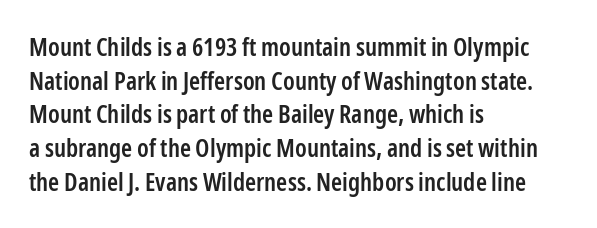
{"italic": "no", "bold": "semi", "underline": "no", "align": "left", "line_spacing": "normal", "line_spacing_ratio": 1.35, "letter_spacing": "normal", "letter_spacing_em": 0.0, "glyph_px": 25}
